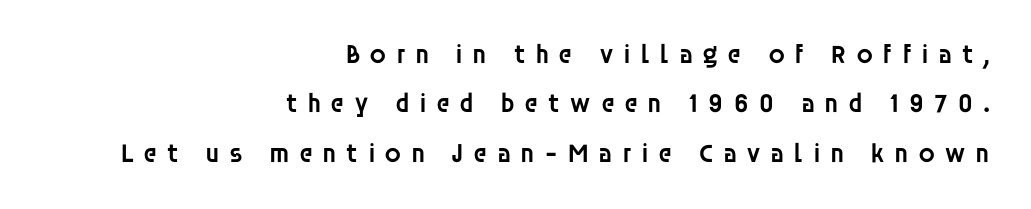
Q: Is the text bold? A: Semi-bold.
Q: Is the text italic (slanted)? A: No, it is upright.
Q: Is the text underlined? A: No.
Q: How is the paragraph aligned? A: Right-aligned.
Q: Is the spacing between letters normal or unusually wide? A: Unusually wide.
